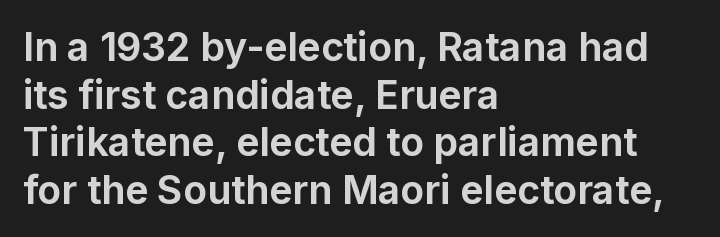
{"serif": "no", "italic": "no", "bold": "yes", "weight": "bold", "width": "normal", "stroke_contrast": "low", "x_height": "medium", "monospaced": "no", "underline": "no", "align": "left", "line_spacing_ratio": 1.22, "letter_spacing": "normal", "letter_spacing_em": 0.0, "glyph_px": 39}
